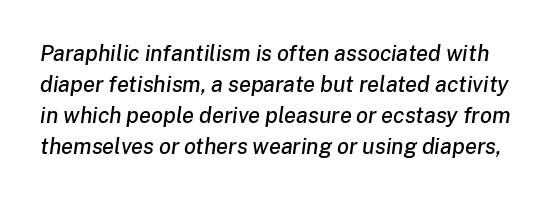
Clear beneath every line of the passage. The passage shown has conventional tracking throughout. Tall strokes in this sample are angled rather than plumb. Each new line begins a customary step beneath the previous one.
